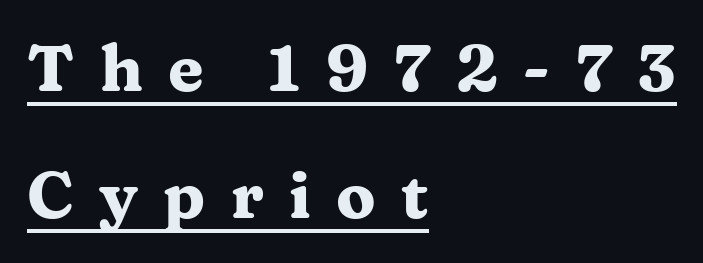
{"serif": "yes", "italic": "no", "bold": "yes", "weight": "heavy", "width": "wide", "stroke_contrast": "medium", "x_height": "medium", "monospaced": "no", "underline": "yes", "align": "left", "line_spacing": "loose", "line_spacing_ratio": 1.96, "letter_spacing": "wide", "letter_spacing_em": 0.39, "glyph_px": 65}
